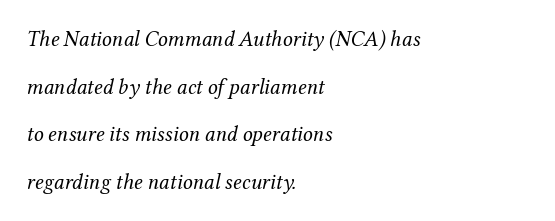
Posture: slanted. The setting favours the left margin, as ordinary paragraphs usually do. One glance says open: line gaps are wider than usual. Students, note that the glyphs here touch the page at normal intervals. The glyphs are unaccompanied by any horizontal stroke below them. No heavy texture on the line: the type isn't bold.
